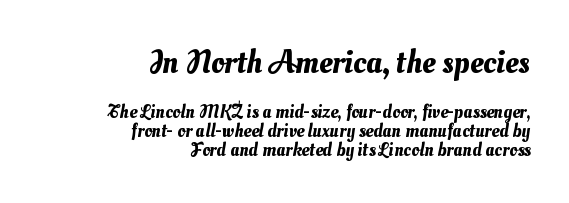
Q: Is the text underlined? A: No.
Q: How is the paragraph aligned? A: Right-aligned.
Q: Is the spacing between letters normal or unusually wide? A: Normal.
Q: Is the spacing between lines tight, normal or loose? A: Tight.
Q: Which block of text is set in a larger size, the first (top) or the second (bottom)? A: The first (top) one.
Q: Width (condensed, normal, or wide)? A: Normal.
Q: Stroke contrast? A: Medium.
Q: x-height? A: Small.
Q: Monospaced? A: No.
